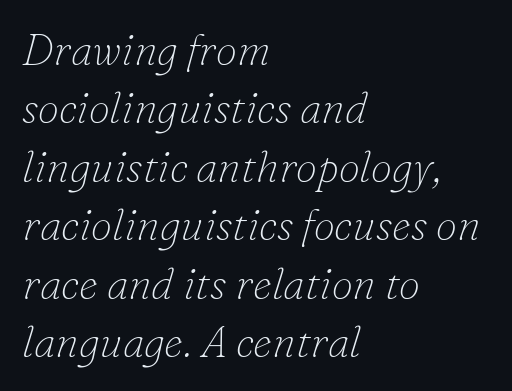
Unlike a clean sans, this face finishes its strokes with serifs. The block of text has a typical density, with ordinary space between rows. Characters are canted at an angle relative to the baseline's perpendicular. All the whitespace from short lines collects on the right. Note the varied advance widths — an 'i' is clearly narrower than an 'm'.
